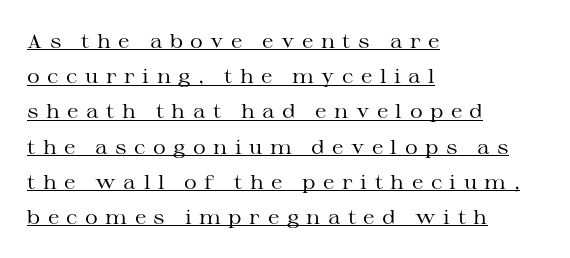
The image shows 20 px text type, upright; set left-aligned, line spacing 1.76x, unusually wide letter spacing (+0.37 em), underlined.
